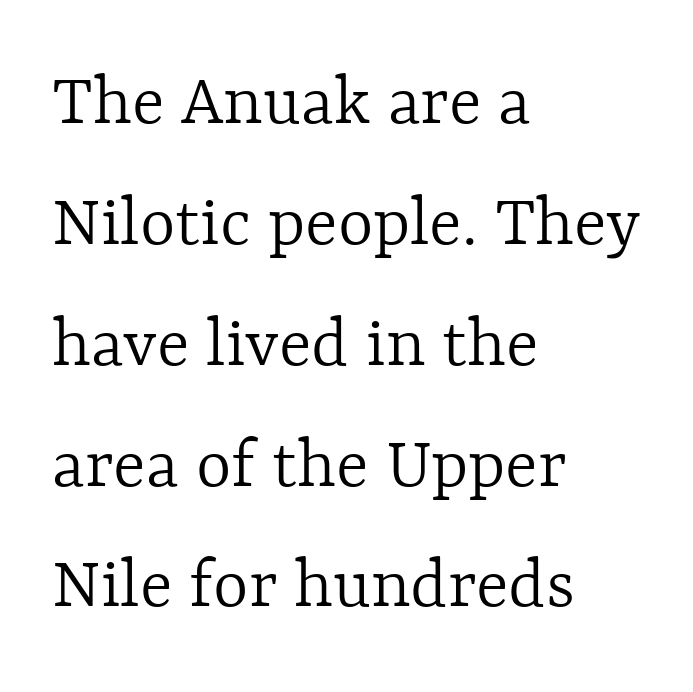
The image shows 76 px light type, upright; set left-aligned, normal line spacing (1.59x), normal letter spacing, not underlined; a medium x-height.
